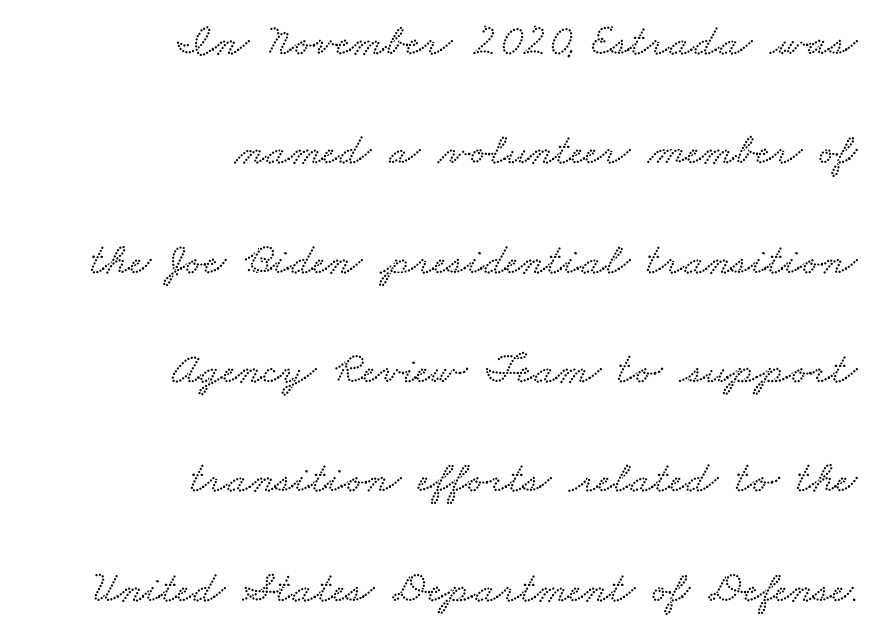
The baseline area is clear. The rag falls on the left side of this text block. Tracking value appears to be zero — textbook default spacing. Students, observe: this is what heavily led, spacious text looks like.
